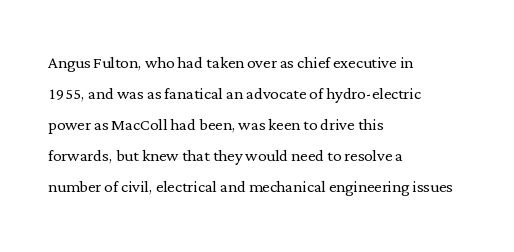
Q: Is the text bold? A: No.
Q: Is the text italic (slanted)? A: No, it is upright.
Q: Is the text underlined? A: No.
Q: How is the paragraph aligned? A: Left-aligned.
Q: Is the spacing between letters normal or unusually wide? A: Normal.
Q: Is the spacing between lines tight, normal or loose? A: Normal.
